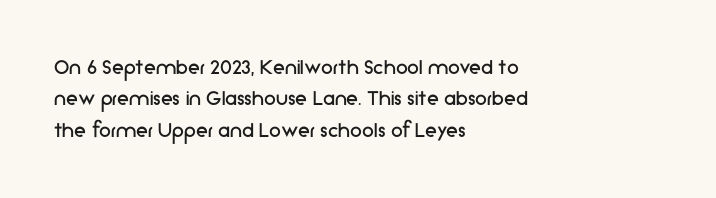
Q: Is the text bold? A: No.
Q: Is the text italic (slanted)? A: No, it is upright.
Q: Is the text underlined? A: No.
Q: How is the paragraph aligned? A: Left-aligned.
Q: Is the spacing between letters normal or unusually wide? A: Normal.
Q: Is the spacing between lines tight, normal or loose? A: Normal.
